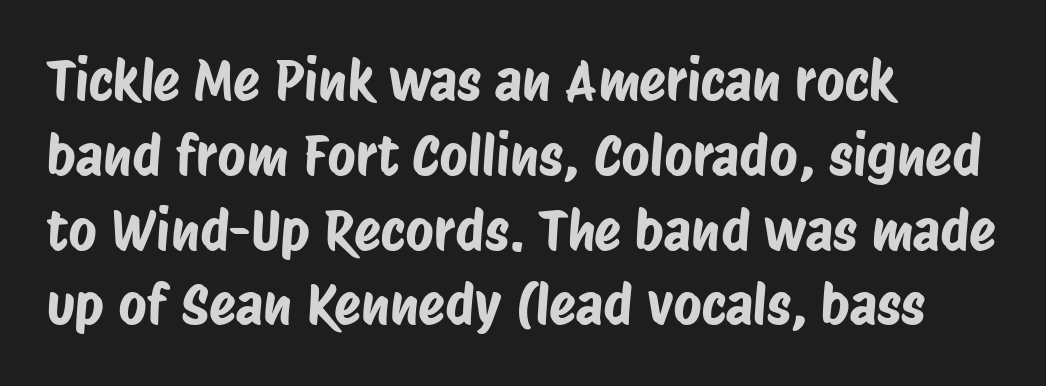
The characters display no serif detailing; their extremities are plain. Horizontal alignment here is leftward, the default for most running prose. Baseline-to-baseline distance is the conventional proportion of letter height. Each letter keeps its own natural width here, so spacing adapts to shape. No word sits above an underline. Glyph-to-glyph distance matches everyday printed text.
